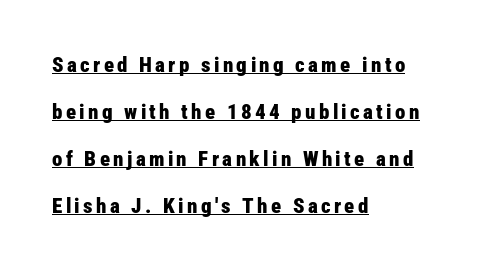
{"italic": "no", "bold": "yes", "underline": "yes", "align": "left", "line_spacing": "loose", "line_spacing_ratio": 2.24, "glyph_px": 21}
